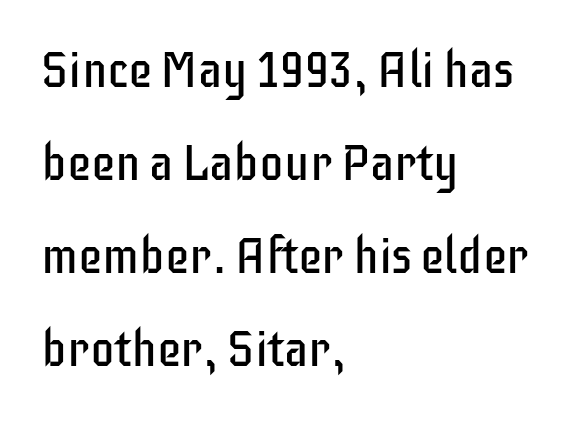
{"serif": "no", "italic": "no", "bold": "no", "weight": "regular", "width": "condensed", "stroke_contrast": "low", "x_height": "large", "monospaced": "no", "underline": "no", "align": "left", "line_spacing": "loose", "line_spacing_ratio": 1.9, "letter_spacing": "normal", "letter_spacing_em": 0.0, "glyph_px": 49}
